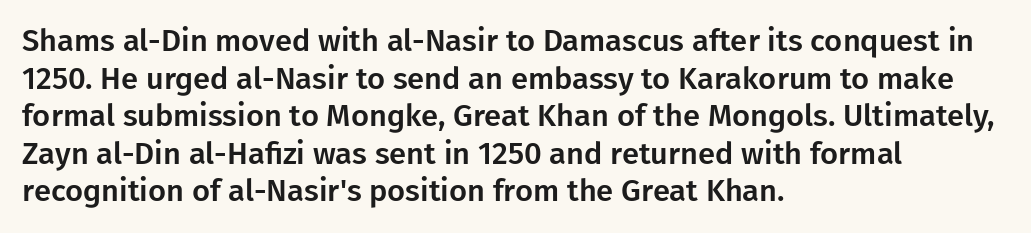
Q: Is the text italic (slanted)? A: No, it is upright.
Q: Is the typeface a serif or a sans-serif typeface? A: Sans-serif.
Q: Is the text underlined? A: No.
Q: How is the paragraph aligned? A: Left-aligned.
Q: Is the spacing between letters normal or unusually wide? A: Normal.
Q: Width (condensed, normal, or wide)? A: Normal.
Q: Stroke contrast? A: Low.
Q: x-height? A: Medium.
Q: Monospaced? A: No.
